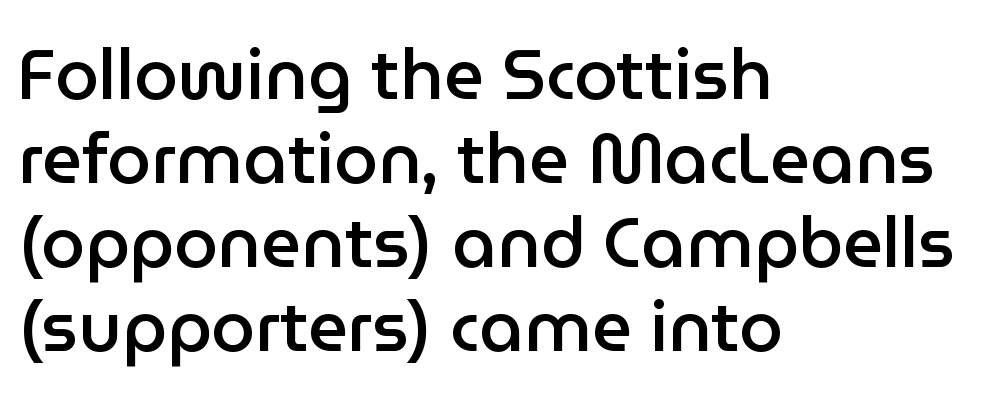
{"serif": "no", "italic": "no", "bold": "semi", "weight": "semibold", "width": "normal", "stroke_contrast": "low", "x_height": "medium", "monospaced": "no", "underline": "no", "align": "left", "line_spacing_ratio": 1.2, "letter_spacing": "normal", "letter_spacing_em": 0.0, "glyph_px": 70}
